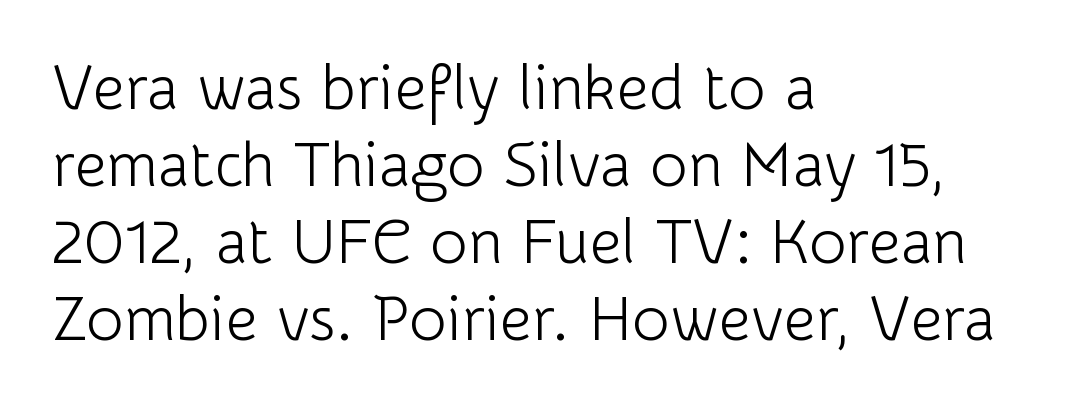
{"serif": "no", "italic": "no", "bold": "no", "weight": "light", "width": "normal", "stroke_contrast": "low", "x_height": "medium", "monospaced": "no", "underline": "no", "align": "left", "line_spacing_ratio": 1.22, "letter_spacing": "normal", "letter_spacing_em": 0.0, "glyph_px": 63}
